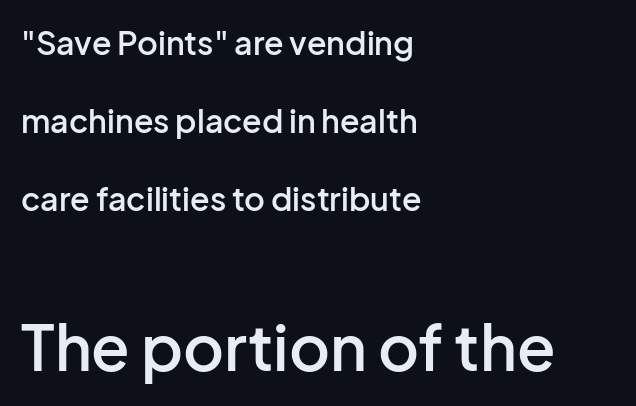
{"serif": "no", "italic": "no", "bold": "semi", "weight": "semibold", "width": "normal", "stroke_contrast": "low", "x_height": "medium", "monospaced": "no", "underline": "no", "align": "left", "line_spacing": "loose", "line_spacing_ratio": 2.43, "letter_spacing": "normal", "letter_spacing_em": 0.0, "larger_block": "second", "size_ratio": 1.97, "glyph_px": 63}
